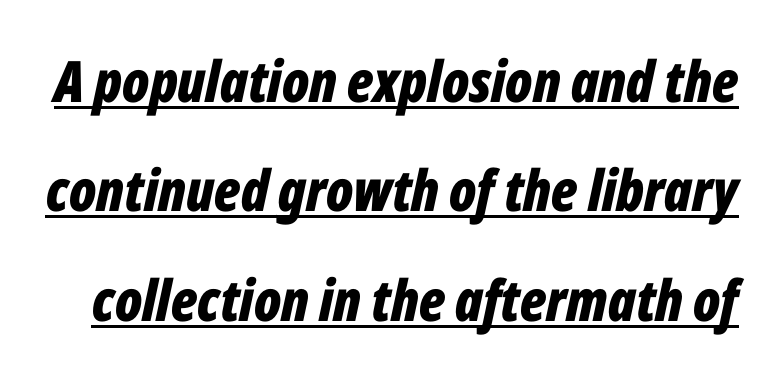
The letters are bold, with thick, heavy strokes. A typesetter would call this zero additional tracking. The passage shown is typed in a proportional face where columns would drift. Quick note: italic. The face used here appears with an underline applied.
